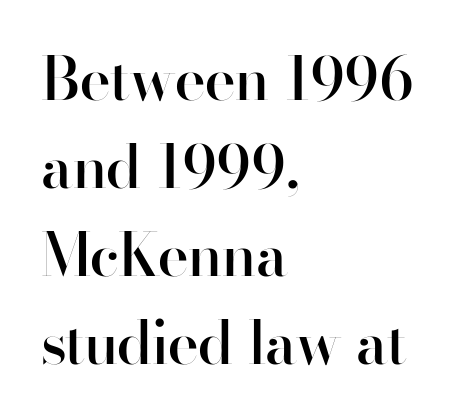
The image shows 59 px semibold sans-serif type, upright; set left-aligned, normal line spacing (1.49x), normal letter spacing, not underlined; high stroke contrast and a small x-height.
